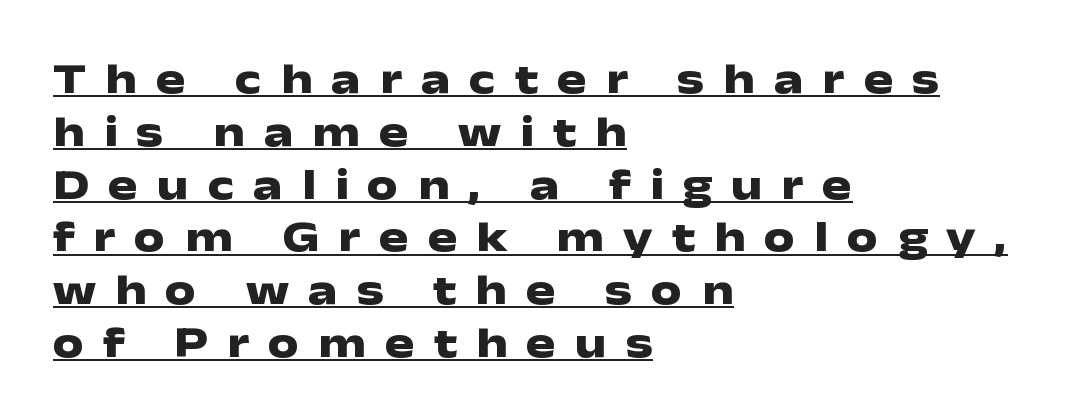
{"serif": "no", "italic": "no", "bold": "yes", "weight": "heavy", "width": "wide", "stroke_contrast": "low", "x_height": "medium", "monospaced": "no", "underline": "yes", "align": "left", "line_spacing_ratio": 1.2, "letter_spacing": "wide", "letter_spacing_em": 0.43, "glyph_px": 44}
